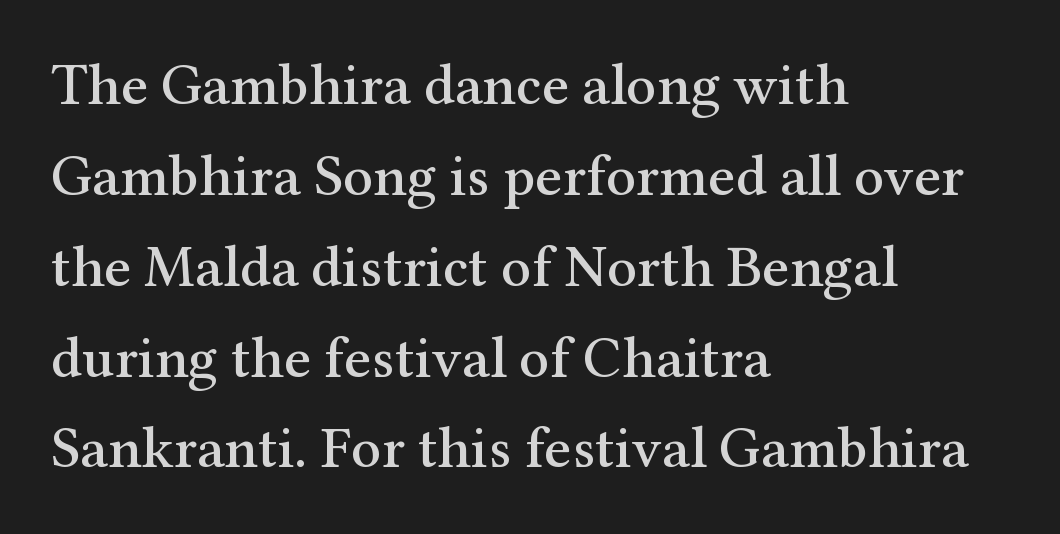
The image shows 59 px serif type, upright; set left-aligned, normal line spacing (1.54x), normal letter spacing, not underlined; medium stroke contrast and a medium x-height.
